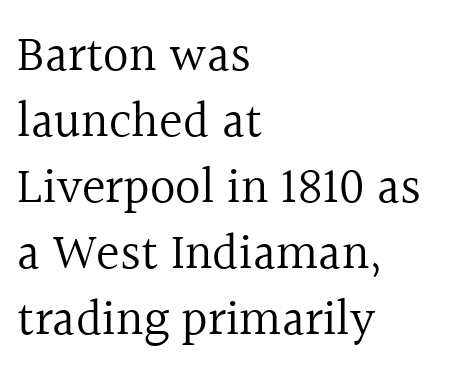
{"serif": "yes", "italic": "no", "bold": "no", "weight": "regular", "width": "normal", "x_height": "medium", "monospaced": "no", "underline": "no", "align": "left", "line_spacing": "normal", "line_spacing_ratio": 1.32, "letter_spacing": "normal", "letter_spacing_em": 0.0, "glyph_px": 50}
